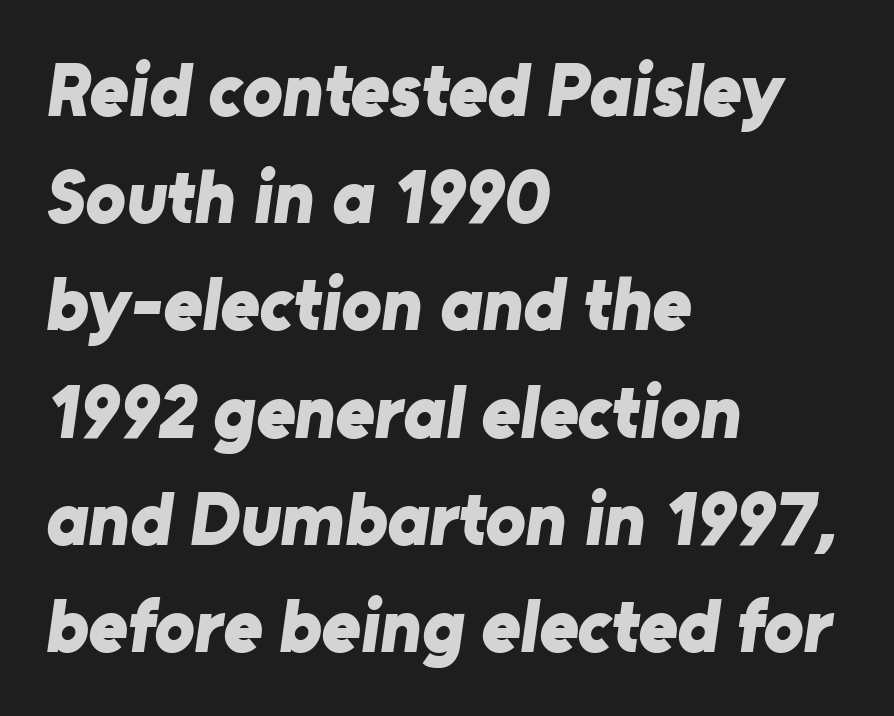
The image shows 75 px bold sans-serif type; set left-aligned, normal line spacing (1.43x), normal letter spacing, not underlined; low stroke contrast and a medium x-height.
